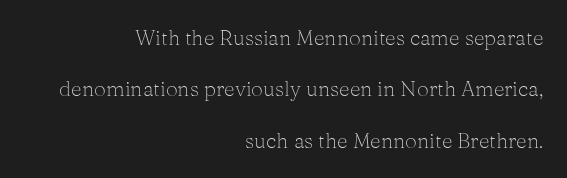
Q: Is the text bold? A: No.
Q: Is the text italic (slanted)? A: No, it is upright.
Q: Is the text underlined? A: No.
Q: How is the paragraph aligned? A: Right-aligned.
Q: Is the spacing between letters normal or unusually wide? A: Normal.
Q: Is the spacing between lines tight, normal or loose? A: Loose.
